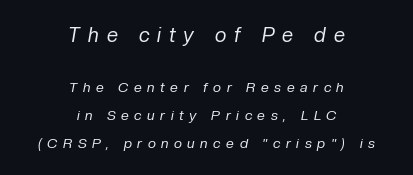
The space beneath each line is pristine and unruled. Caption: multi-line text, centered on the measure. Size contrast runs from large at the top to small at the bottom. What stands out about the letter spacing? Its width — letters are far apart. No extra ink here — the face is not bold.
